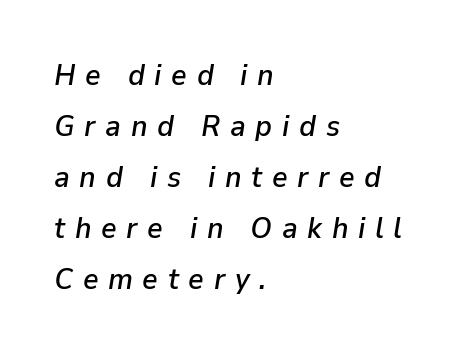
The image shows 30 px text type, italic (leaning right); set left-aligned, normal line spacing (1.7x), unusually wide letter spacing (+0.32 em), not underlined; low stroke contrast and a medium x-height.
